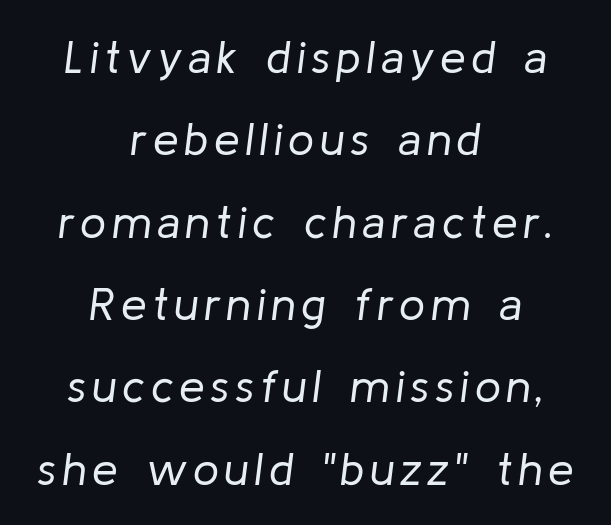
{"italic": "yes", "lean": "right", "slant_degrees": 8, "bold": "no", "weight": "regular", "width": "normal", "stroke_contrast": "low", "x_height": "medium", "monospaced": "no", "underline": "no", "align": "center", "line_spacing_ratio": 1.79, "glyph_px": 46}
